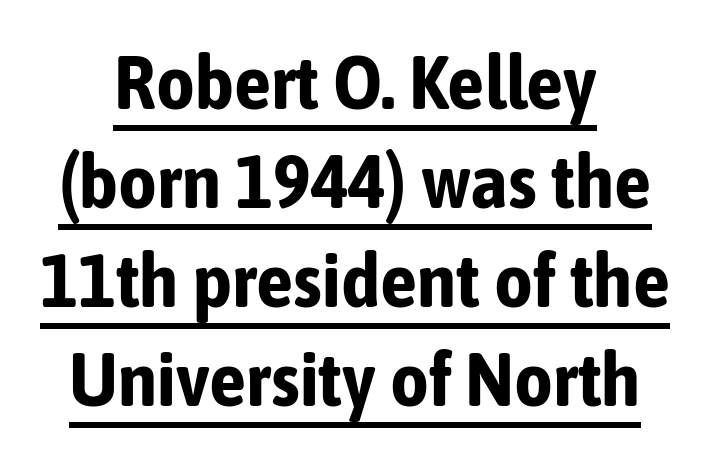
The image shows 75 px bold, condensed sans-serif type, upright; set centered, normal line spacing (1.32x), normal letter spacing, underlined; low stroke contrast and a medium x-height.
